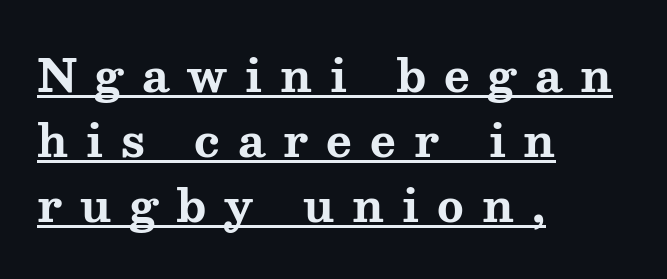
{"serif": "yes", "italic": "no", "bold": "yes", "weight": "bold", "width": "wide", "stroke_contrast": "medium", "x_height": "medium", "monospaced": "no", "underline": "yes", "align": "left", "line_spacing": "normal", "line_spacing_ratio": 1.48, "letter_spacing": "wide", "letter_spacing_em": 0.41, "glyph_px": 44}
